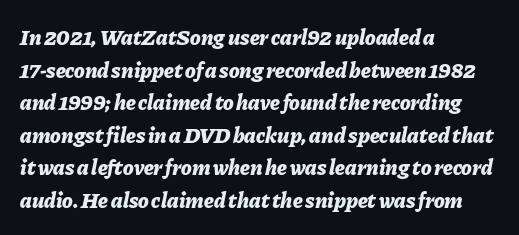
Glyph-to-glyph distance matches everyday printed text. Style check: oblique. The lines sit at an ordinary, default distance from one another. The sample has been set heavy, in full bold. Underlining? Definitely not there. The rendering anchors every line to the left-hand side.
